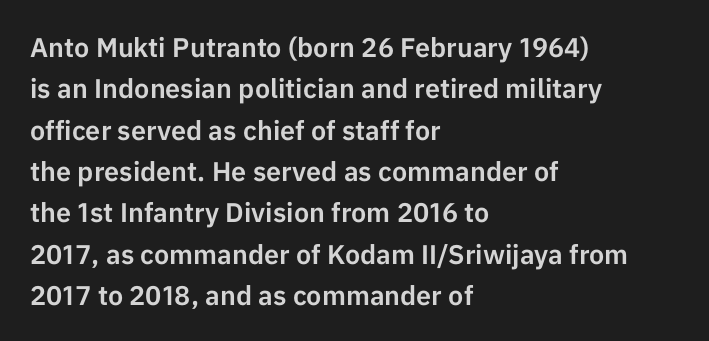
Q: Is the text italic (slanted)? A: No, it is upright.
Q: Is the text underlined? A: No.
Q: How is the paragraph aligned? A: Left-aligned.
Q: Is the spacing between letters normal or unusually wide? A: Normal.
Q: Is the spacing between lines tight, normal or loose? A: Normal.
